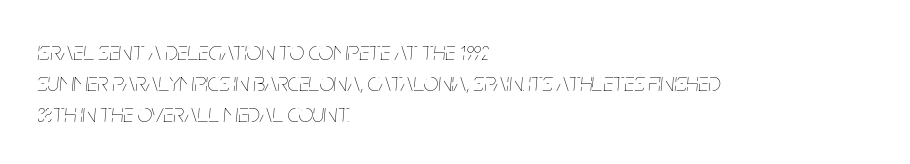
{"italic": "yes", "lean": "right", "slant_degrees": 5, "bold": "no", "underline": "no", "align": "left", "line_spacing_ratio": 1.2, "letter_spacing": "normal", "letter_spacing_em": 0.0, "glyph_px": 26}
